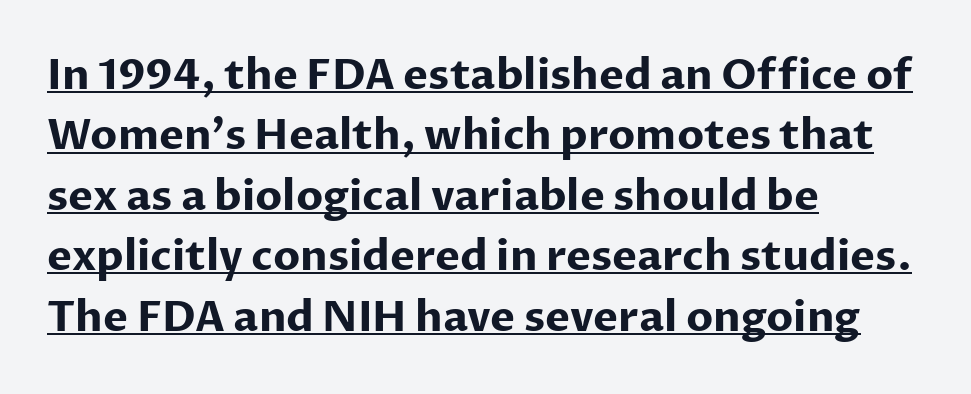
{"serif": "no", "italic": "no", "bold": "yes", "weight": "bold", "width": "normal", "stroke_contrast": "low", "x_height": "medium", "monospaced": "no", "underline": "yes", "align": "left", "line_spacing": "normal", "line_spacing_ratio": 1.44, "letter_spacing": "normal", "letter_spacing_em": 0.0, "glyph_px": 42}
